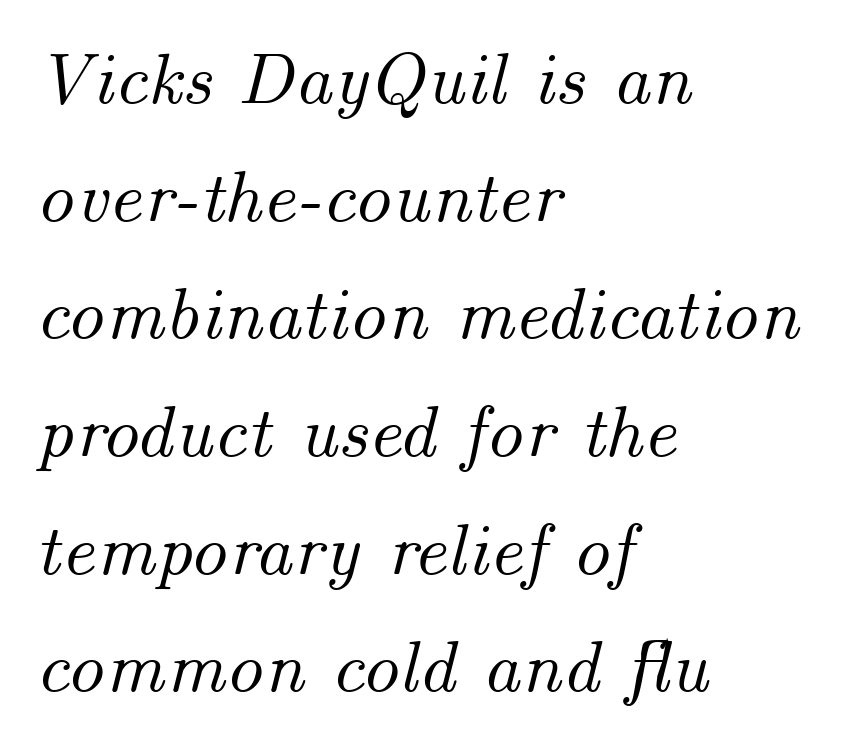
Does extra space separate the letters? No, they use regular spacing. In CSS terms this would be text-align: left. The leading is moderate, giving the passage an even texture. The text carries the slant typical of an italic or oblique font. A bare baseline throughout the passage.
